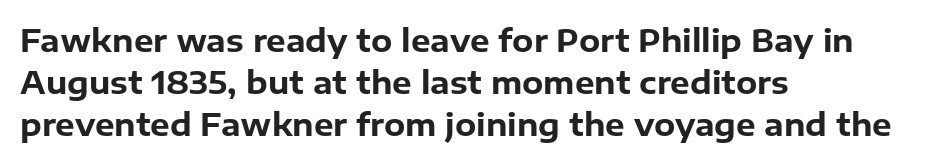
{"serif": "no", "italic": "no", "bold": "yes", "weight": "bold", "width": "normal", "stroke_contrast": "low", "x_height": "medium", "monospaced": "no", "underline": "no", "align": "left", "line_spacing": "normal", "line_spacing_ratio": 1.36, "letter_spacing": "normal", "letter_spacing_em": 0.0, "glyph_px": 31}
